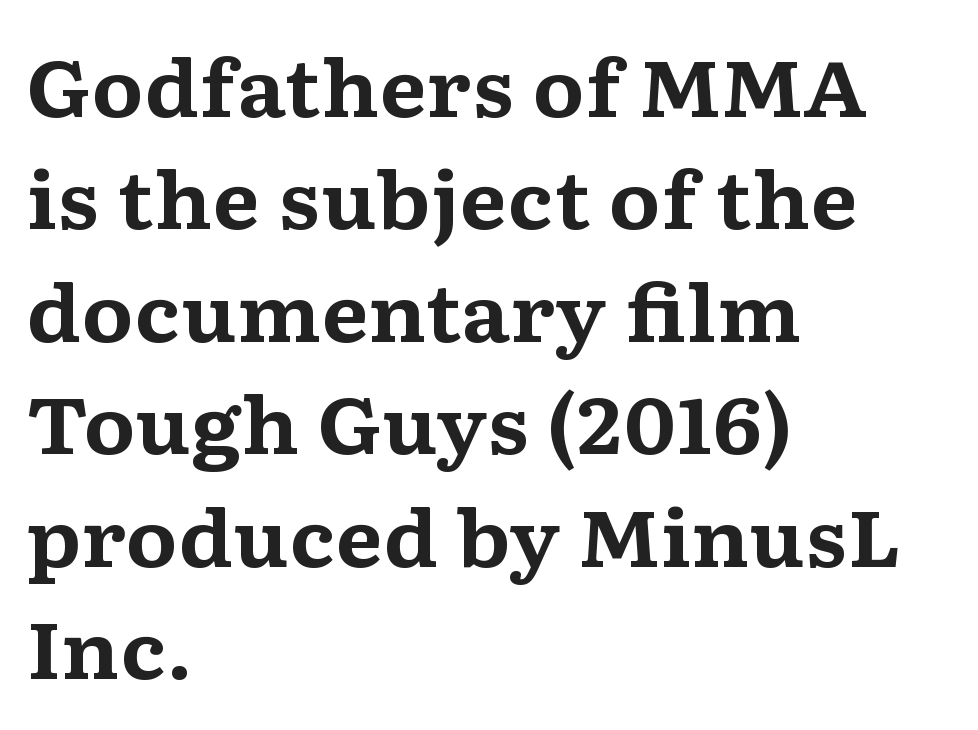
{"serif": "yes", "italic": "no", "bold": "yes", "weight": "bold", "width": "wide", "stroke_contrast": "medium", "x_height": "medium", "monospaced": "no", "underline": "no", "align": "left", "line_spacing": "normal", "line_spacing_ratio": 1.46, "letter_spacing": "normal", "letter_spacing_em": 0.0, "glyph_px": 77}
